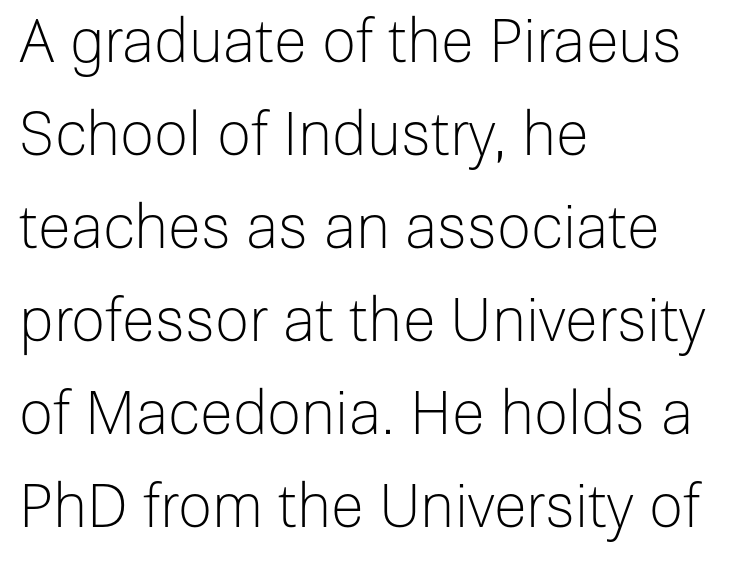
The image shows 60 px light sans-serif type, upright; set left-aligned, normal line spacing (1.55x), normal letter spacing, not underlined; low stroke contrast and a medium x-height.
